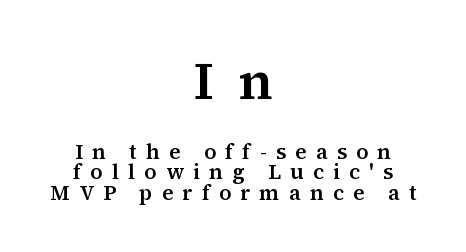
{"serif": "yes", "italic": "no", "width": "normal", "stroke_contrast": "medium", "x_height": "medium", "monospaced": "no", "underline": "no", "align": "center", "line_spacing": "tight", "line_spacing_ratio": 0.96, "letter_spacing": "wide", "letter_spacing_em": 0.44, "larger_block": "first", "size_ratio": 2.52, "glyph_px": 53}
